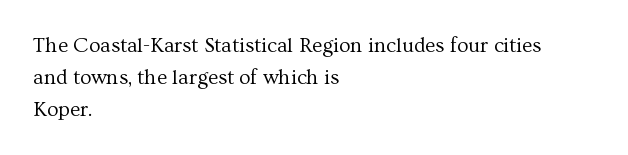
The image shows 21 px text type, upright; set left-aligned, normal line spacing (1.52x), normal letter spacing, not underlined.
